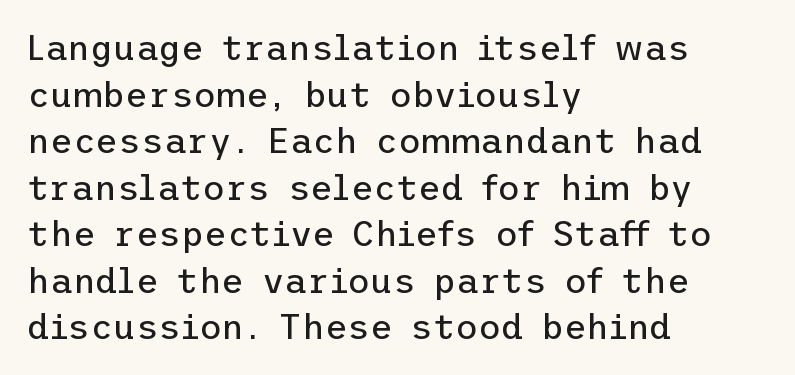
The image shows 35 px regular-weight sans-serif type, upright; set left-aligned, normal line spacing (1.33x), normal letter spacing, not underlined; low stroke contrast and a medium x-height.
